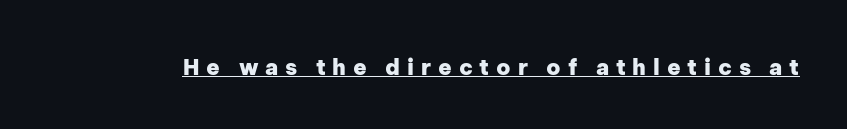
How are the letters spaced? Widely, with obvious added tracking. When letters stand straight like this, we call the style roman or upright. As a designer I'd log this as weight 700, bold. Looks like someone drew a line under every word here.
